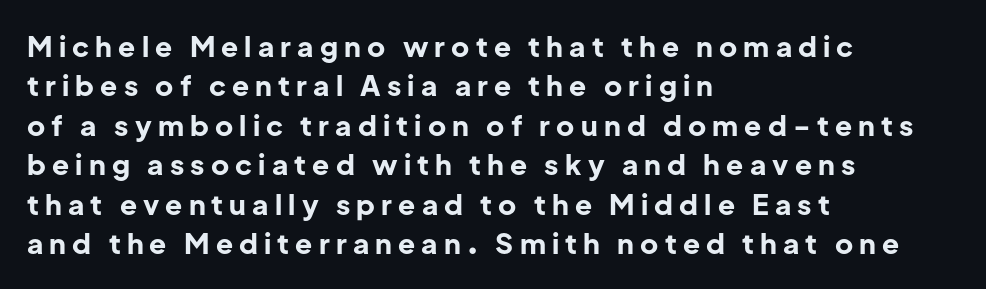
The image shows 28 px bold sans-serif type, upright; set left-aligned, normal line spacing (1.41x), unusually wide letter spacing (+0.22 em), not underlined; low stroke contrast and a medium x-height.
